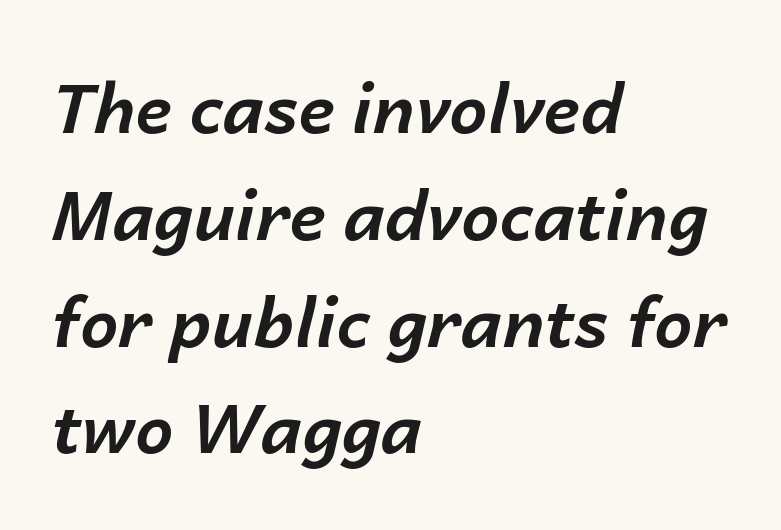
The face used here has the dense, thick strokes of a bold. Horizontally, the lines are justified to the leading edge only. Does extra space separate the letters? No, they use regular spacing. Rows of type keep a routine distance in the vertical direction. Spacing verdict: proportional, widths tailored to each character. The specimen omits any rule beneath the text block's lines.
